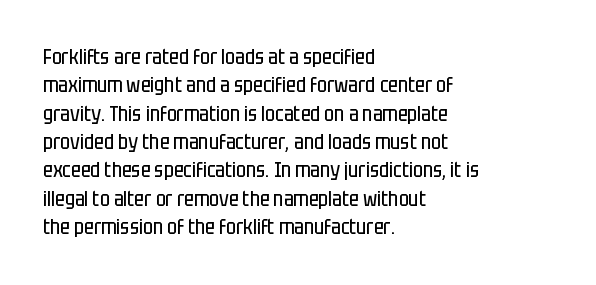
The image shows 21 px text type, upright; set left-aligned, normal line spacing (1.35x), normal letter spacing, not underlined.
